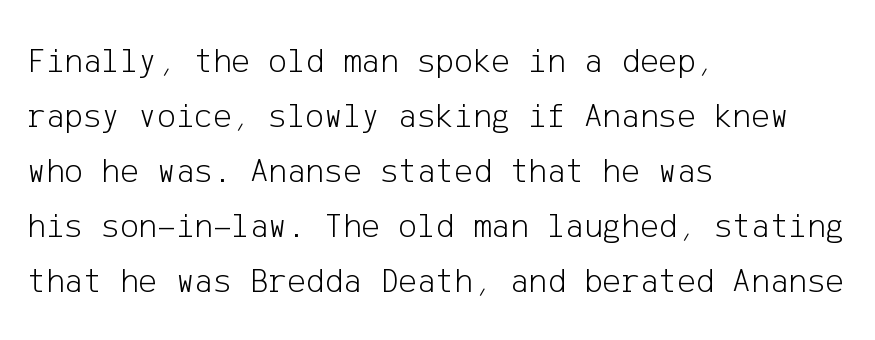
The image shows 35 px light sans-serif type, upright; set left-aligned, normal line spacing (1.57x), normal letter spacing, not underlined; low stroke contrast and a medium x-height.
